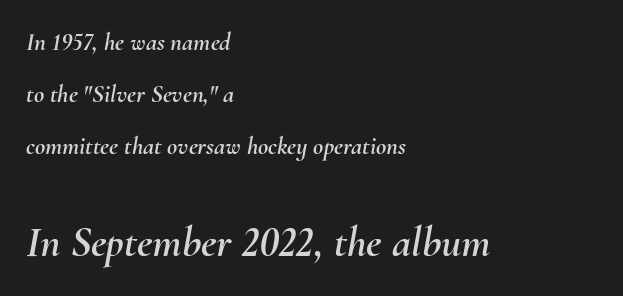
{"italic": "yes", "lean": "right", "slant_degrees": 10, "width": "normal", "stroke_contrast": "medium", "x_height": "small", "monospaced": "no", "underline": "no", "align": "left", "line_spacing": "loose", "line_spacing_ratio": 2.08, "letter_spacing": "normal", "letter_spacing_em": 0.0, "larger_block": "second", "size_ratio": 1.72, "glyph_px": 43}
